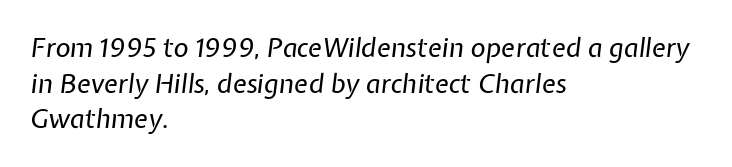
This sample uses plain, unmodified letter spacing. A quiet, ordinary-to-light weight characterises the typeface. The letters are slanted; this is an italic face. The zone under the glyphs is completely vacant. Compared with typical paragraphs, the rows here are spaced about the same.
